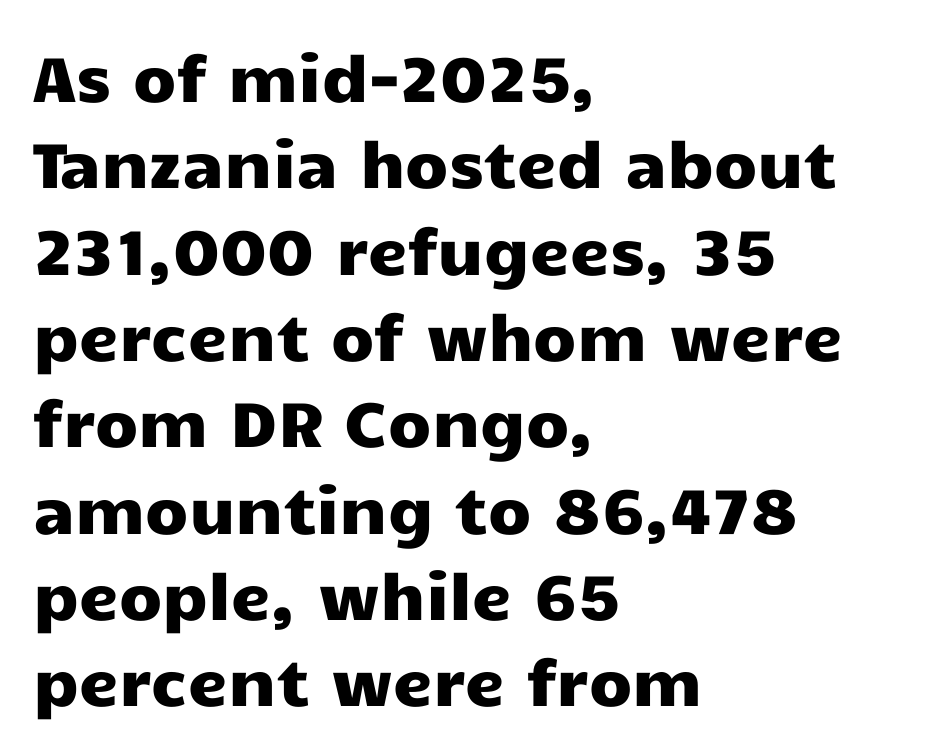
{"serif": "no", "italic": "no", "width": "wide", "stroke_contrast": "low", "x_height": "medium", "monospaced": "no", "underline": "no", "align": "left", "line_spacing": "normal", "line_spacing_ratio": 1.37, "letter_spacing": "normal", "letter_spacing_em": 0.0, "glyph_px": 63}
